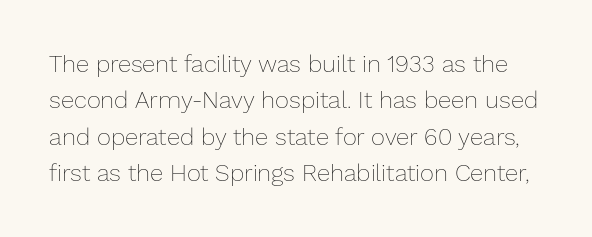
Q: Is the text bold? A: No.
Q: Is the text italic (slanted)? A: No, it is upright.
Q: Is the text underlined? A: No.
Q: Is the spacing between letters normal or unusually wide? A: Normal.
Q: Is the spacing between lines tight, normal or loose? A: Normal.
